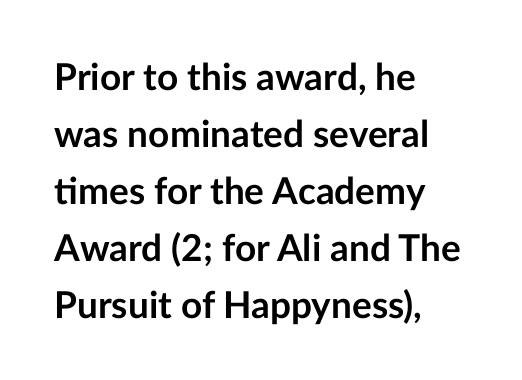
The rendering uses natural spacing where letterforms have individual widths. Honestly, there is no underline to notice here at all. Every character sits straight up, as roman type does. Note: no serifs on the glyphs. If you drew a ruler down the left edge, every line would touch it.
